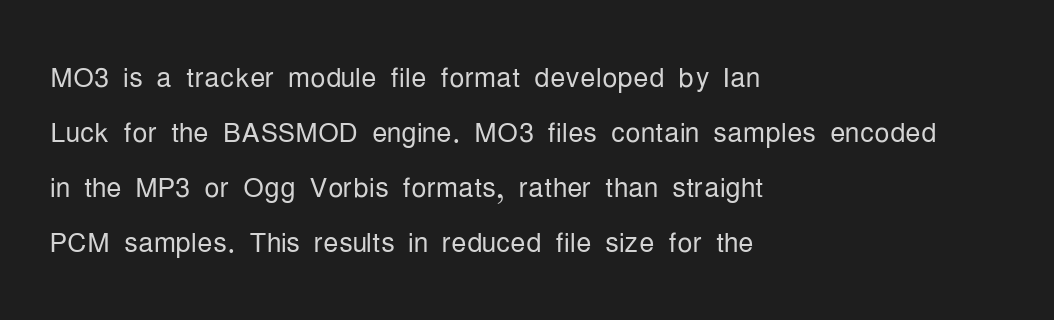
The image shows 38 px light, condensed sans-serif type, upright; set left-aligned, normal line spacing (1.45x), normal letter spacing, not underlined; low stroke contrast and a medium x-height.
